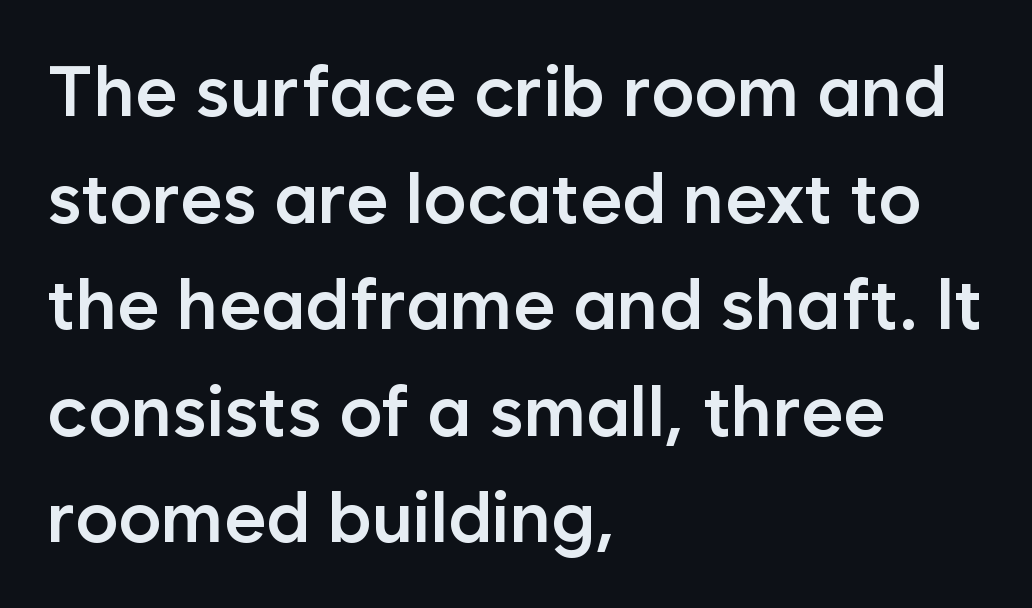
The passage shown is typed in a proportional face where columns would drift. The typeface chosen for these lines omits serifs. Do the letters lean? They stand straight. Nobody touched the tracking dial on this one. Is there much room between lines? A standard amount, neither cramped nor airy. The strokes are fattened partway — semibold, not bold.
